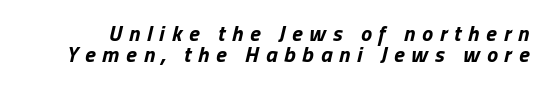
The image shows 22 px bold type, italic (leaning right); set tight line spacing (0.95x), unusually wide letter spacing (+0.31 em), not underlined.
